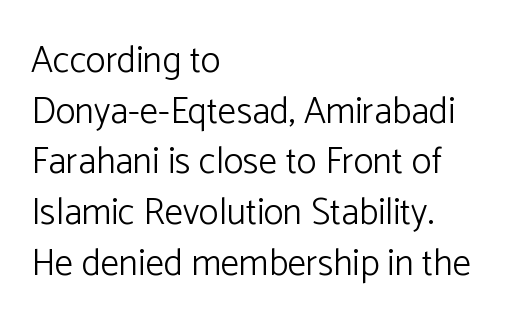
The image shows 37 px light sans-serif type, upright; set left-aligned, normal line spacing (1.37x), normal letter spacing, not underlined; low stroke contrast and a medium x-height.
